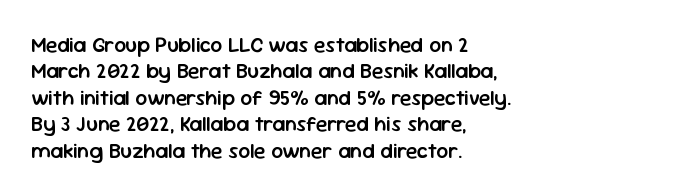
The image shows 21 px text type, upright; set left-aligned, normal line spacing (1.26x), normal letter spacing, not underlined.
